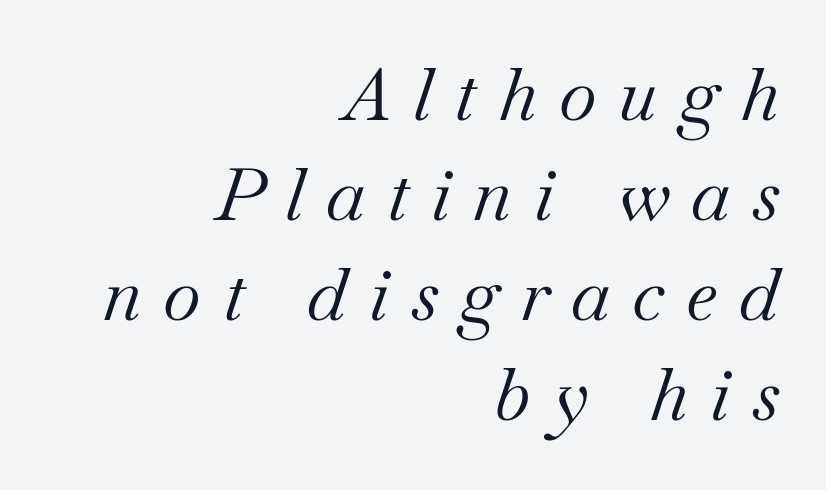
Slanted lettering throughout. A typesetter would call this proportional, since set widths differ per character. Examine the stroke ends and you'll spot serifs. Students, observe: this is what conventionally led text looks like. This reads as an unemphasized weight, regular at the heaviest. The setting favours the right margin, as signatures and pull-quotes sometimes do.
